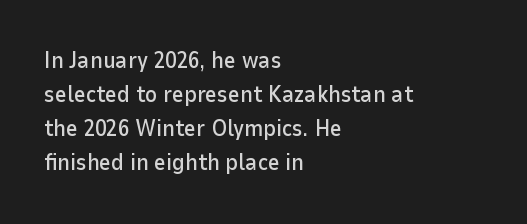
The image shows 23 px text type, upright; set left-aligned, normal line spacing (1.48x), normal letter spacing, not underlined.
